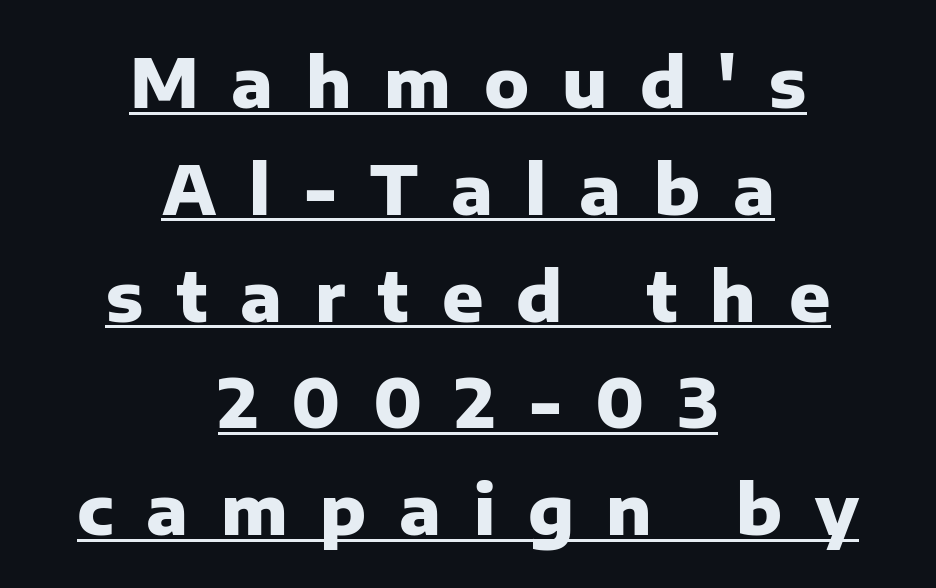
The image shows 68 px heavy sans-serif type, upright; set centered, normal line spacing (1.57x), unusually wide letter spacing (+0.48 em), underlined; low stroke contrast and a medium x-height.
